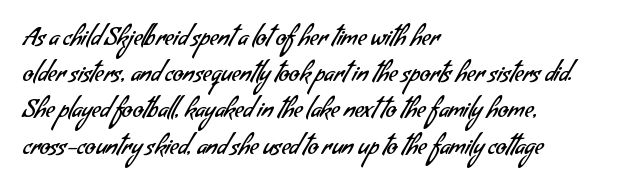
{"bold": "no", "underline": "no", "align": "left", "line_spacing": "normal", "line_spacing_ratio": 1.51, "letter_spacing": "normal", "letter_spacing_em": 0.0, "glyph_px": 24}
